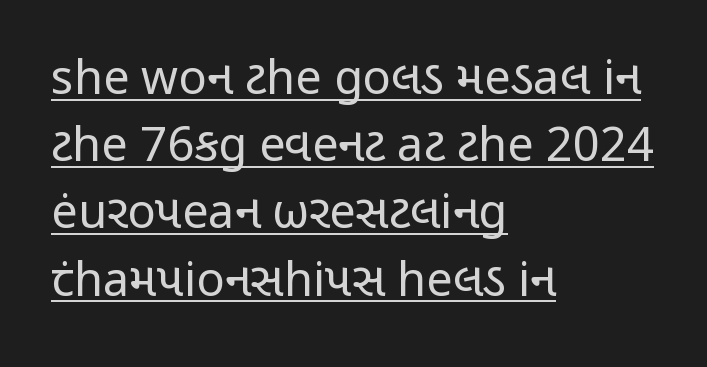
Q: Is the text bold? A: No.
Q: Is the text italic (slanted)? A: No, it is upright.
Q: Is the typeface a serif or a sans-serif typeface? A: Sans-serif.
Q: Is the text underlined? A: Yes.
Q: How is the paragraph aligned? A: Left-aligned.
Q: Is the spacing between letters normal or unusually wide? A: Normal.
Q: Is the spacing between lines tight, normal or loose? A: Normal.
Q: Width (condensed, normal, or wide)? A: Condensed.
Q: Stroke contrast? A: Low.
Q: x-height? A: Medium.
Q: Monospaced? A: No.
